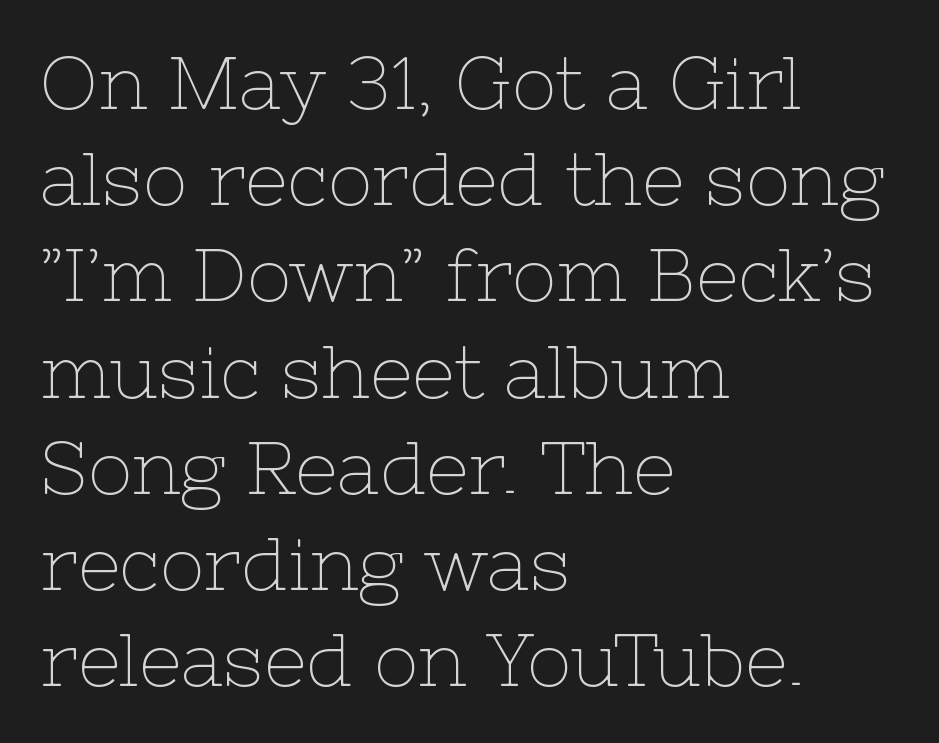
Q: Is the text bold? A: No.
Q: Is the text italic (slanted)? A: No, it is upright.
Q: Is the typeface a serif or a sans-serif typeface? A: Serif.
Q: Is the text underlined? A: No.
Q: How is the paragraph aligned? A: Left-aligned.
Q: Is the spacing between letters normal or unusually wide? A: Normal.
Q: Is the spacing between lines tight, normal or loose? A: Normal.
Q: Width (condensed, normal, or wide)? A: Normal.
Q: Stroke contrast? A: Low.
Q: x-height? A: Medium.
Q: Monospaced? A: No.
